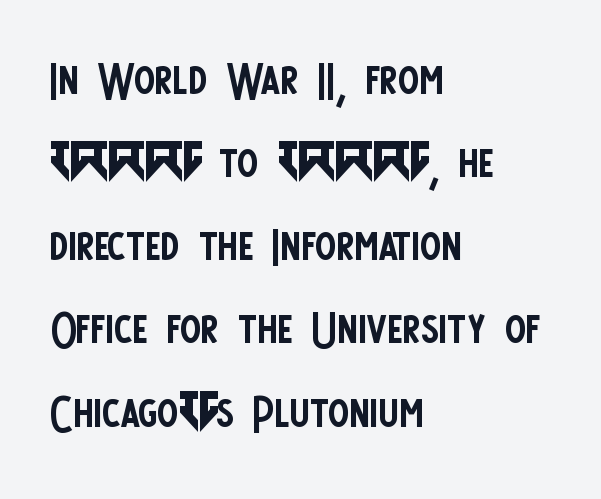
The image shows 63 px regular-weight, condensed sans-serif type, upright; set left-aligned, normal line spacing (1.32x), normal letter spacing, not underlined; low stroke contrast and a large x-height.
